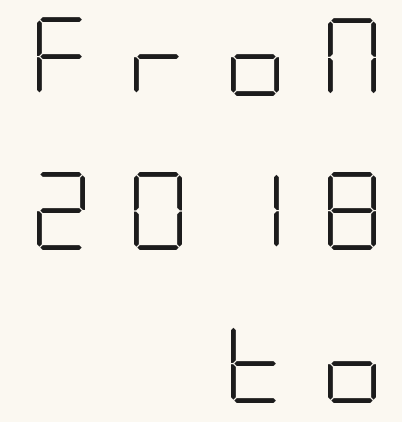
{"serif": "no", "italic": "no", "bold": "no", "weight": "light", "width": "condensed", "stroke_contrast": "low", "x_height": "large", "underline": "no", "align": "right", "line_spacing": "loose", "line_spacing_ratio": 1.97, "letter_spacing": "wide", "letter_spacing_em": 0.43, "glyph_px": 78}
